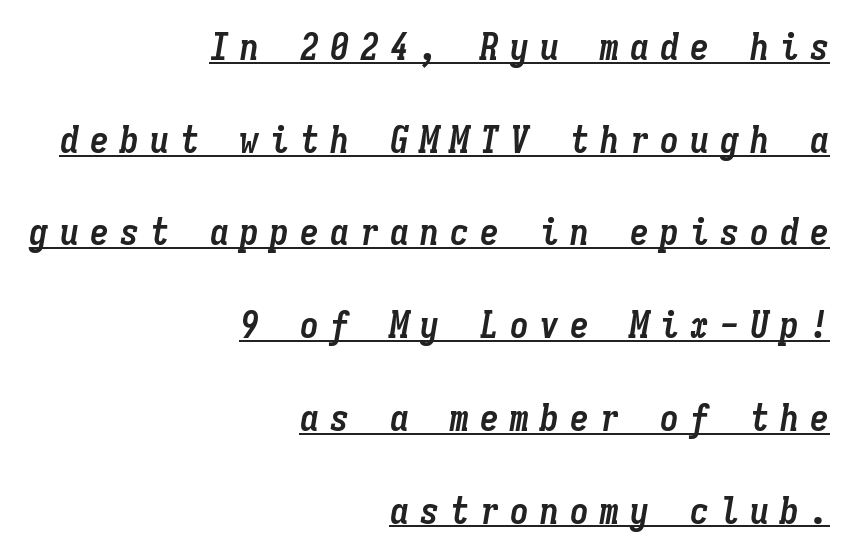
Q: Is the text bold? A: Yes.
Q: Is the text italic (slanted)? A: Yes, it leans right by about 9 degrees.
Q: Is the text underlined? A: Yes.
Q: How is the paragraph aligned? A: Right-aligned.
Q: Is the spacing between letters normal or unusually wide? A: Unusually wide.
Q: Is the spacing between lines tight, normal or loose? A: Loose.
Q: Width (condensed, normal, or wide)? A: Condensed.
Q: Stroke contrast? A: Low.
Q: x-height? A: Medium.
Q: Monospaced? A: Yes.
